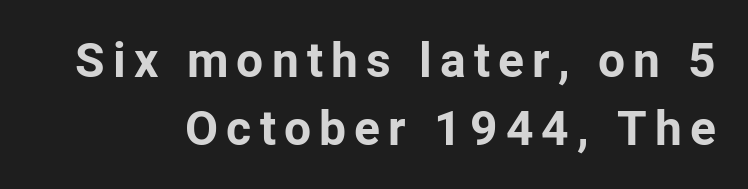
The image shows 48 px bold sans-serif type, upright; set right-aligned, normal line spacing (1.41x), not underlined; low stroke contrast and a medium x-height.
